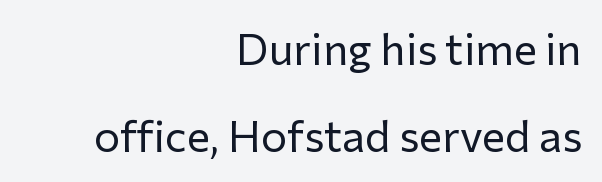
{"serif": "no", "italic": "no", "bold": "no", "weight": "regular", "width": "normal", "stroke_contrast": "low", "x_height": "medium", "monospaced": "no", "underline": "no", "align": "right", "line_spacing": "loose", "line_spacing_ratio": 1.97, "letter_spacing": "normal", "letter_spacing_em": 0.0, "glyph_px": 44}
